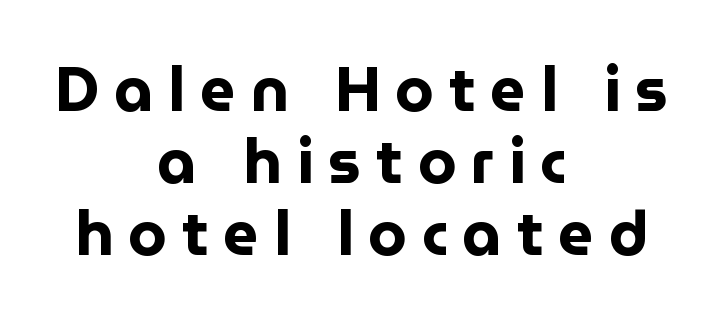
{"serif": "no", "italic": "no", "bold": "yes", "weight": "bold", "width": "normal", "stroke_contrast": "low", "x_height": "medium", "monospaced": "no", "underline": "no", "align": "center", "line_spacing_ratio": 1.16, "letter_spacing": "wide", "letter_spacing_em": 0.24, "glyph_px": 62}
